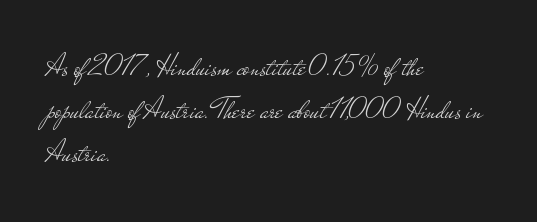
The image shows 30 px light, wide sans-serif type; set left-aligned, normal line spacing (1.44x), normal letter spacing, not underlined; low stroke contrast and a small x-height.
